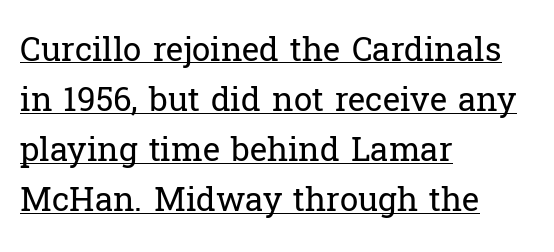
The passage is arranged the way most books set body copy — flush left. The passage shown is typed in a proportional face where columns would drift. Words appear dense and cohesive because spacing is normal. Honestly, the row spacing looks completely unremarkable.
